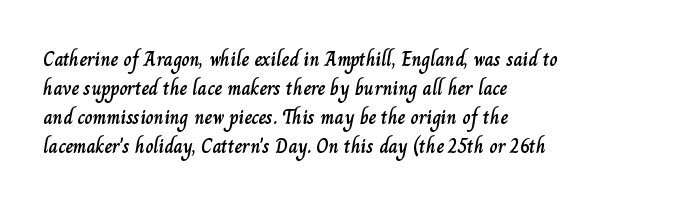
Rows of type keep a routine distance in the vertical direction. Is the block centered? No — it sits flush against the left margin. Letters rest on an invisible, unmarked baseline.
